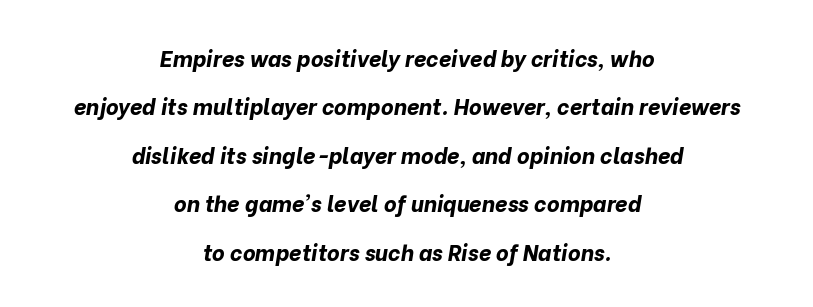
Compared with typical body copy, the letter spacing here is the same. No word sits above an underline. A dark, heavy texture on the line: the type is bold. Visually the block forms a symmetrical silhouette, jagged on both flanks. The lines are spread far apart with generous leading. In terms of posture, this sample is oblique.
